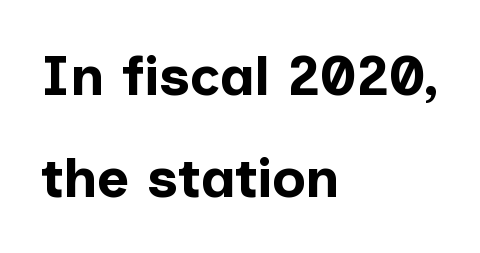
{"serif": "no", "italic": "no", "bold": "yes", "weight": "bold", "width": "normal", "stroke_contrast": "low", "x_height": "medium", "monospaced": "no", "underline": "no", "align": "left", "line_spacing_ratio": 1.83, "letter_spacing": "normal", "letter_spacing_em": 0.0, "glyph_px": 56}
